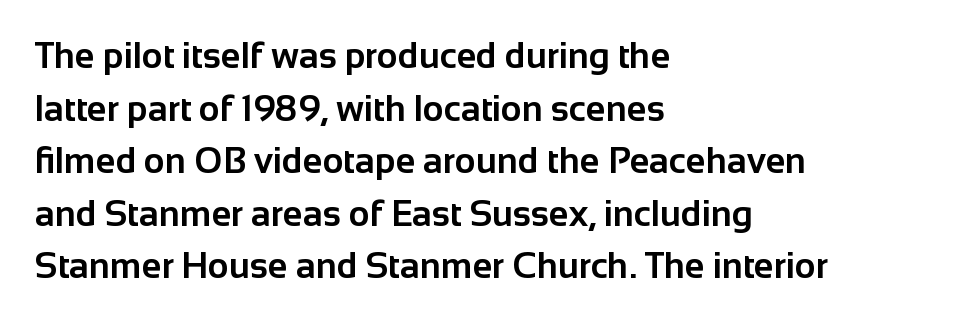
Q: Is the text bold? A: Yes.
Q: Is the text italic (slanted)? A: No, it is upright.
Q: Is the typeface a serif or a sans-serif typeface? A: Sans-serif.
Q: Is the text underlined? A: No.
Q: How is the paragraph aligned? A: Left-aligned.
Q: Is the spacing between letters normal or unusually wide? A: Normal.
Q: Is the spacing between lines tight, normal or loose? A: Normal.
Q: Width (condensed, normal, or wide)? A: Normal.
Q: Stroke contrast? A: Low.
Q: x-height? A: Medium.
Q: Monospaced? A: No.
